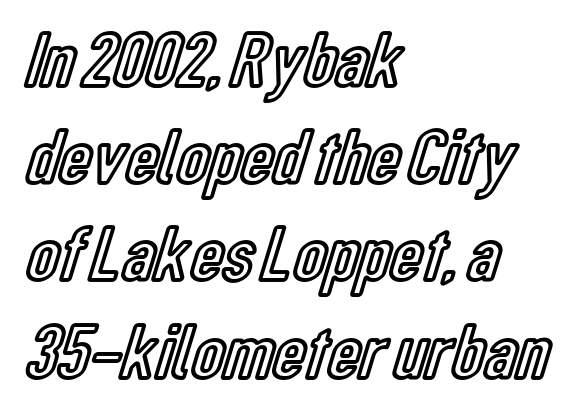
How are the letters spaced? Ordinarily, with no added tracking. Quick note: underline off. Which margin do the lines hug? The left one — the right edge is uneven. Varying glyph widths throughout — classic text-font behaviour.
